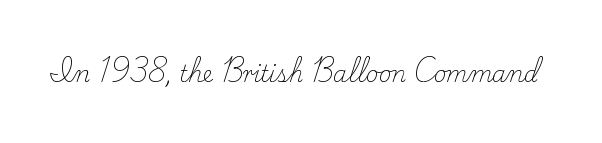
The image shows 22 px text type; set normal letter spacing, not underlined.
